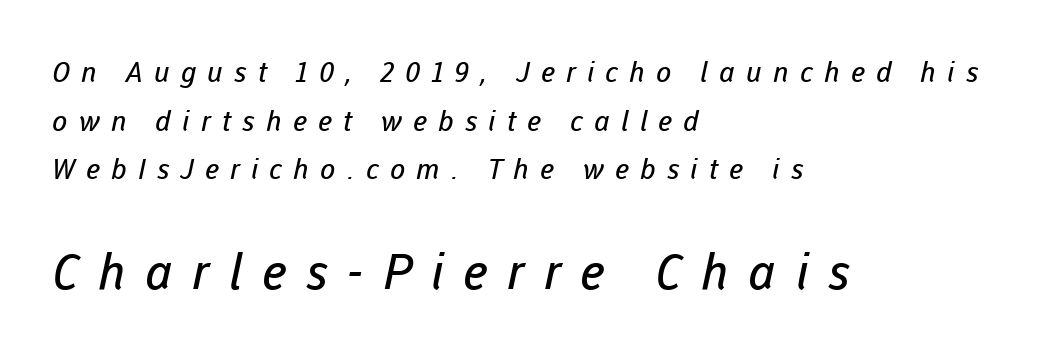
{"serif": "no", "bold": "no", "weight": "regular", "width": "normal", "stroke_contrast": "low", "x_height": "medium", "monospaced": "no", "underline": "no", "align": "left", "line_spacing_ratio": 1.74, "letter_spacing": "wide", "letter_spacing_em": 0.4, "larger_block": "second", "size_ratio": 1.75, "glyph_px": 49}
